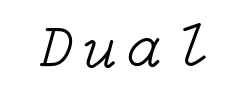
{"italic": "yes", "lean": "right", "slant_degrees": 15, "bold": "no", "weight": "light", "width": "normal", "stroke_contrast": "low", "x_height": "medium", "underline": "no", "glyph_px": 62}
